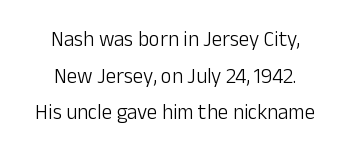
The foot of each line stays bare and open. Spacing between characters is what you'd get straight out of the box. This rendering uses center alignment, leaving both contours irregular but symmetric. The letters look calm and open, with moderate or lighter stems. Vertical strokes here are truly vertical.
